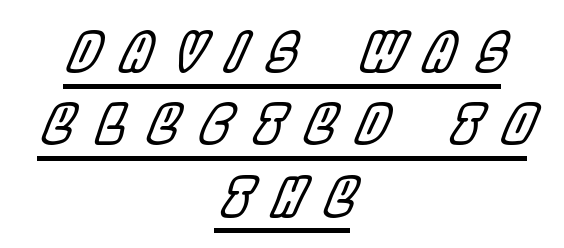
The horizontal fit of the characters is loose and conspicuously gappy. Quick note: italic. A baseline rule has been typeset under these characters. A typesetter would call this proportional, since set widths differ per character. Horizontal alignment here is central, giving a formal, balanced look.
